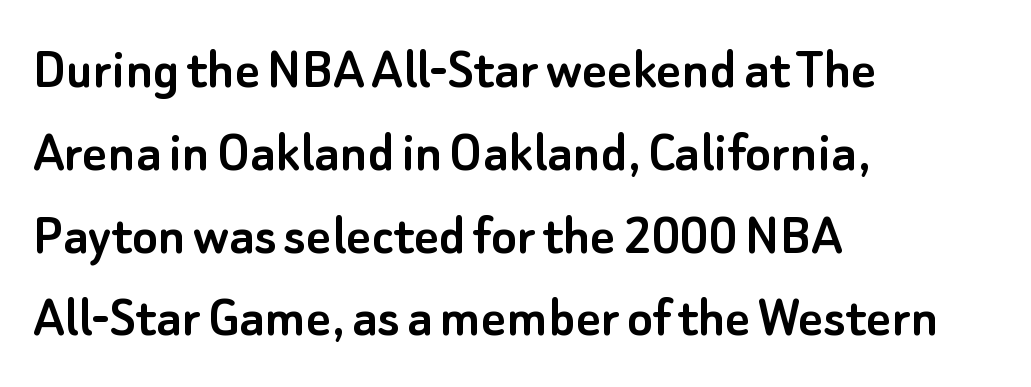
The image shows 60 px sans-serif type, upright; set left-aligned, normal line spacing (1.38x), normal letter spacing, not underlined; low stroke contrast and a small x-height.
